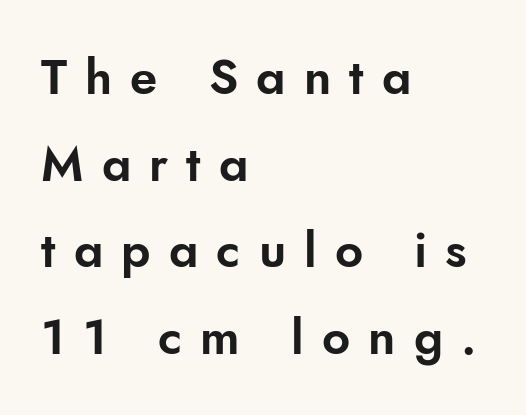
The image shows 49 px sans-serif type, upright; set left-aligned, line spacing 1.77x, unusually wide letter spacing (+0.37 em), not underlined; low stroke contrast and a small x-height.
